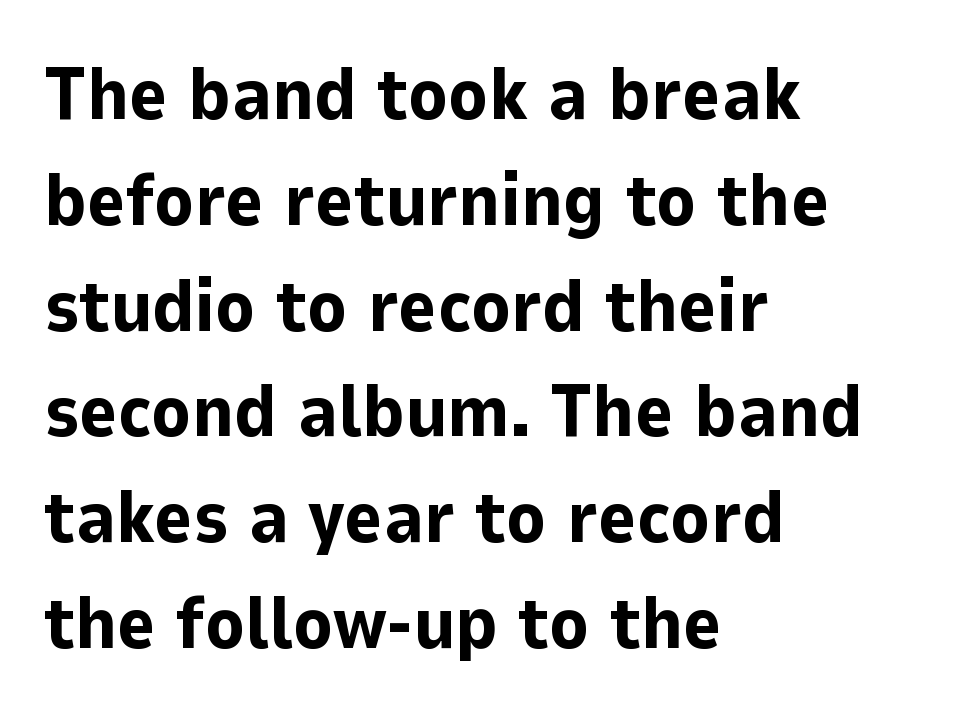
The image shows 74 px bold sans-serif type, upright; set left-aligned, normal line spacing (1.43x), normal letter spacing, not underlined; low stroke contrast and a medium x-height.
